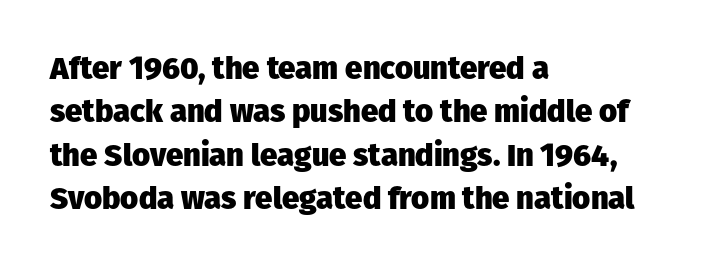
The image shows 31 px heavy sans-serif type, upright; set left-aligned, normal line spacing (1.4x), normal letter spacing, not underlined; low stroke contrast and a medium x-height.
